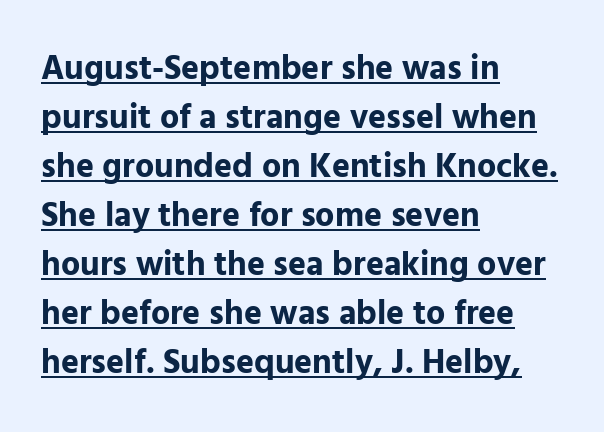
Q: Is the text bold? A: Yes.
Q: Is the text italic (slanted)? A: No, it is upright.
Q: Is the typeface a serif or a sans-serif typeface? A: Sans-serif.
Q: Is the text underlined? A: Yes.
Q: How is the paragraph aligned? A: Left-aligned.
Q: Is the spacing between letters normal or unusually wide? A: Normal.
Q: Is the spacing between lines tight, normal or loose? A: Normal.
Q: Width (condensed, normal, or wide)? A: Normal.
Q: Stroke contrast? A: Low.
Q: x-height? A: Medium.
Q: Monospaced? A: No.
